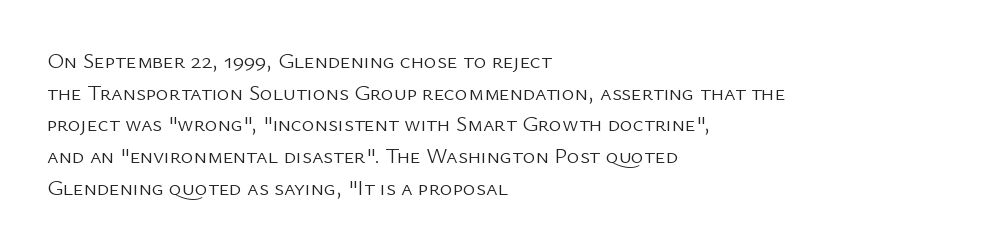
Q: Is the text bold? A: No.
Q: Is the text italic (slanted)? A: No, it is upright.
Q: Is the text underlined? A: No.
Q: How is the paragraph aligned? A: Left-aligned.
Q: Is the spacing between letters normal or unusually wide? A: Normal.
Q: Is the spacing between lines tight, normal or loose? A: Normal.
